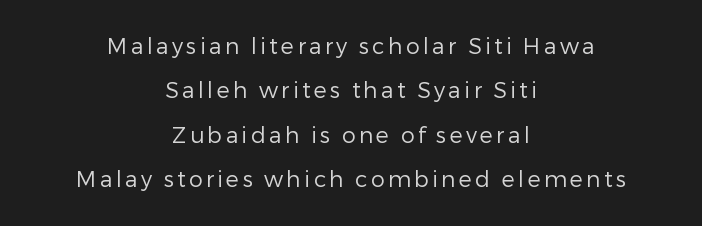
A clean baseline with only descenders dipping below it. The passage shown stacks its lines with a broad gap. The whitespace from short lines is split evenly between both sides. Is there any slant? The stems are plumb. Letters have the restrained weight of plain body copy at most.
